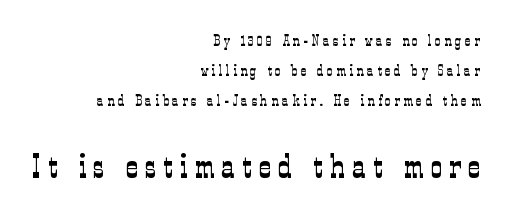
To sum up the face: it has serifs. Type without underlining. Is the lower block the larger one? Yes — the lower block carries the bigger type. Posture: vertical.
